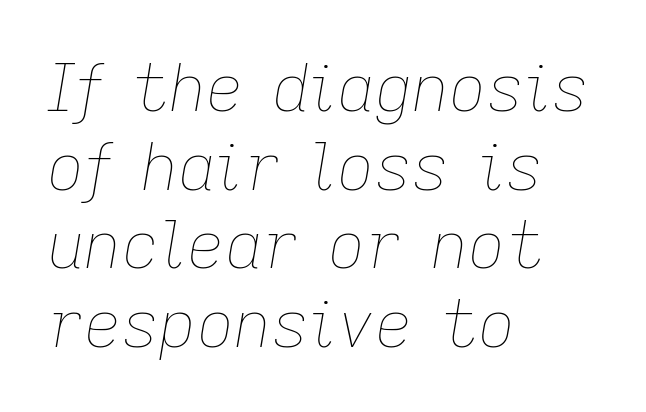
{"italic": "yes", "lean": "right", "slant_degrees": 9, "bold": "no", "weight": "thin", "width": "normal", "stroke_contrast": "low", "x_height": "medium", "monospaced": "no", "underline": "no", "align": "left", "line_spacing_ratio": 1.21, "letter_spacing": "normal", "letter_spacing_em": 0.0, "glyph_px": 65}
